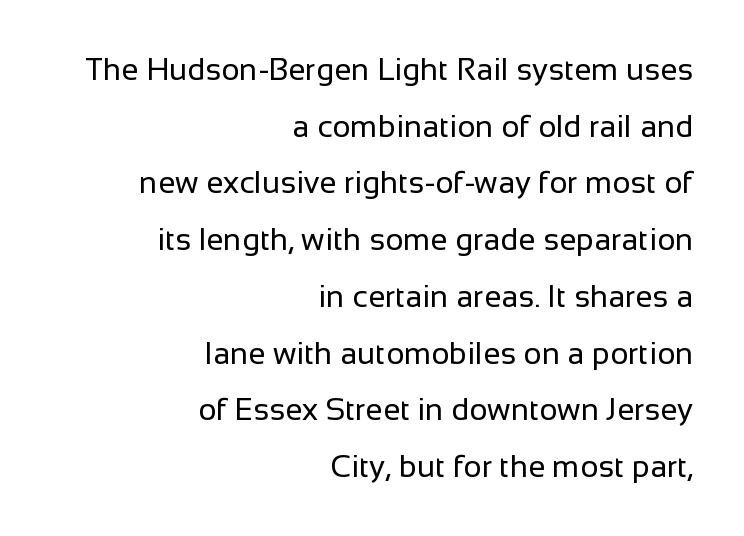
The image shows 31 px regular-weight sans-serif type, upright; set right-aligned, line spacing 1.83x, normal letter spacing, not underlined; low stroke contrast and a medium x-height.
